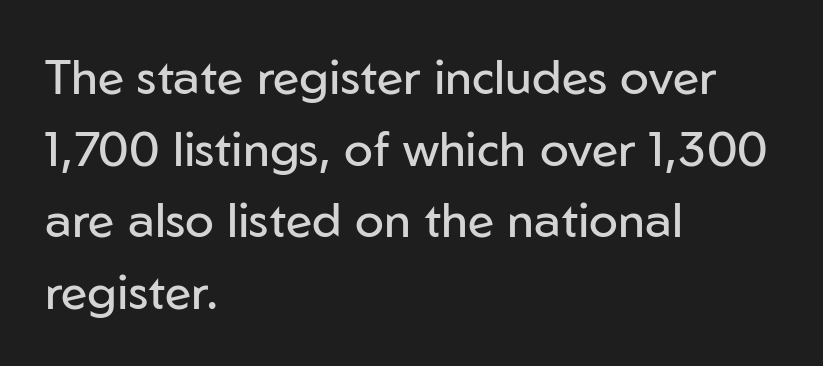
The image shows 48 px regular-weight sans-serif type, upright; set left-aligned, normal line spacing (1.49x), normal letter spacing, not underlined; low stroke contrast and a medium x-height.
